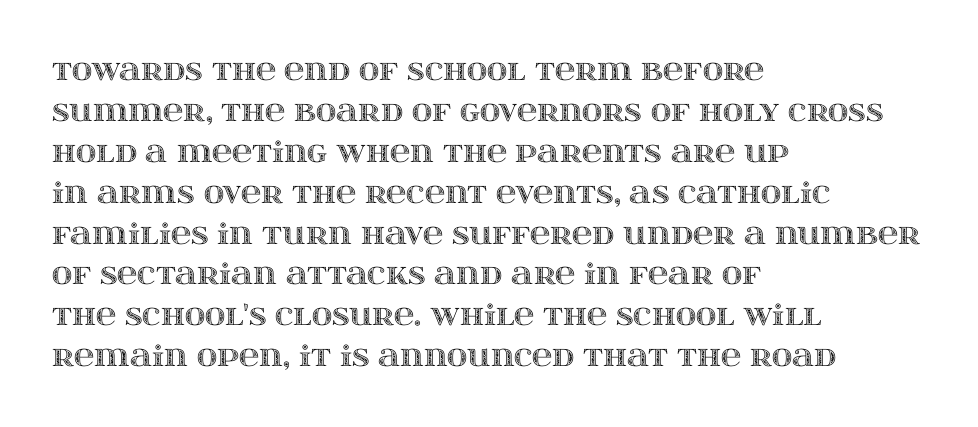
{"italic": "no", "width": "wide", "x_height": "large", "monospaced": "no", "underline": "no", "align": "left", "line_spacing": "normal", "line_spacing_ratio": 1.46, "letter_spacing": "normal", "letter_spacing_em": 0.0, "glyph_px": 28}
